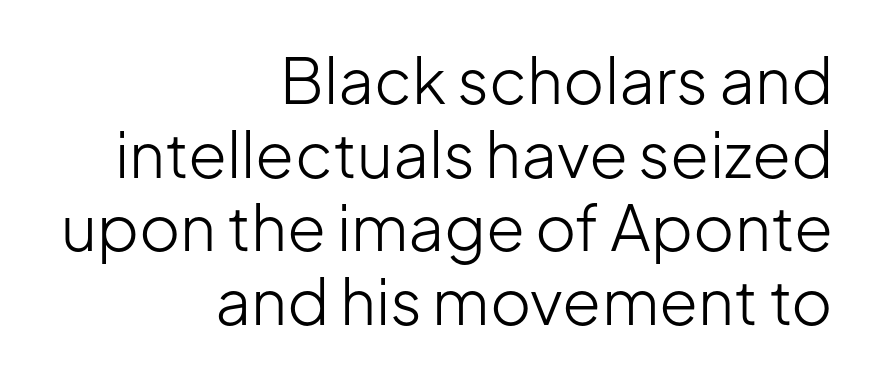
Q: Is the text bold? A: No.
Q: Is the text italic (slanted)? A: No, it is upright.
Q: Is the typeface a serif or a sans-serif typeface? A: Sans-serif.
Q: Is the text underlined? A: No.
Q: How is the paragraph aligned? A: Right-aligned.
Q: Is the spacing between letters normal or unusually wide? A: Normal.
Q: Width (condensed, normal, or wide)? A: Normal.
Q: Stroke contrast? A: Low.
Q: x-height? A: Medium.
Q: Monospaced? A: No.
